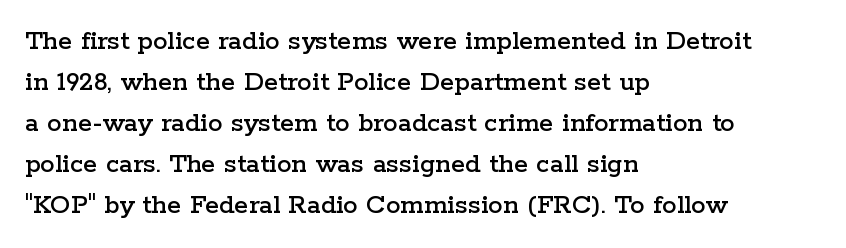
The vertical gap from one line to the next is medium. The text was rendered using a seriffed face with decorative stroke endings. Style check: upright. Varying glyph widths throughout — classic text-font behaviour.
